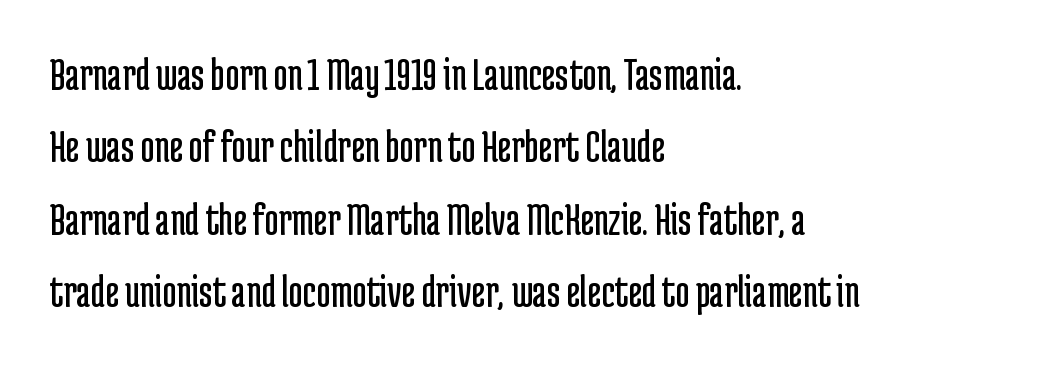
The image shows 48 px regular-weight, condensed sans-serif type, upright; set left-aligned, normal line spacing (1.51x), normal letter spacing, not underlined; low stroke contrast and a medium x-height.
